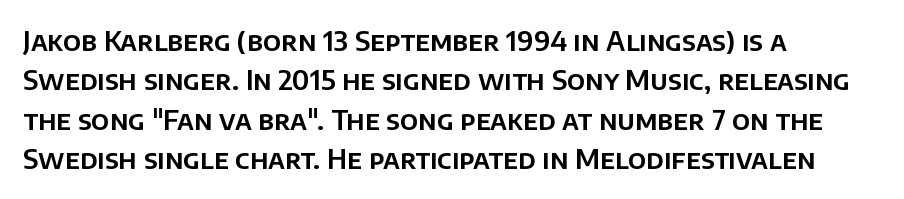
Rule under the text: the space is simply empty. The passage is arranged the way most books set body copy — flush left. This is the regular roman posture of the typeface. Default kerning and tracking; the words read as compact shapes.
